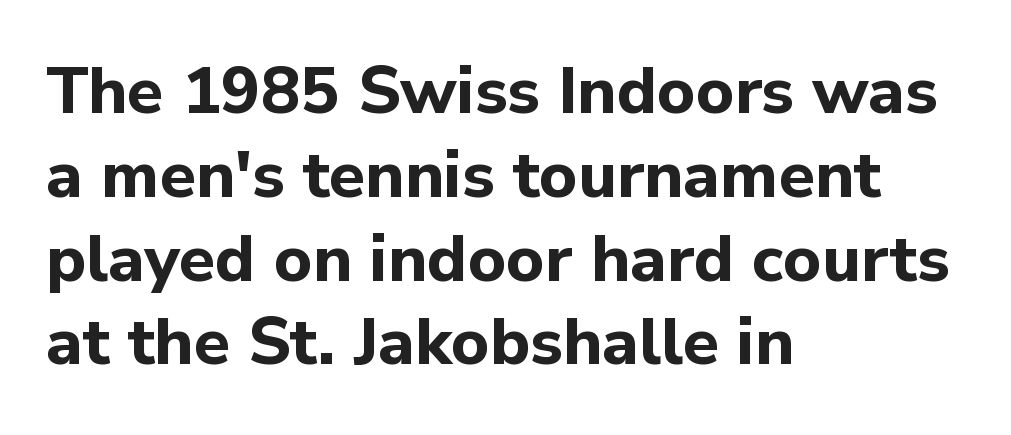
{"serif": "no", "italic": "no", "bold": "yes", "weight": "bold", "width": "normal", "stroke_contrast": "low", "x_height": "medium", "monospaced": "no", "underline": "no", "align": "left", "line_spacing": "normal", "line_spacing_ratio": 1.27, "letter_spacing": "normal", "letter_spacing_em": 0.0, "glyph_px": 66}
